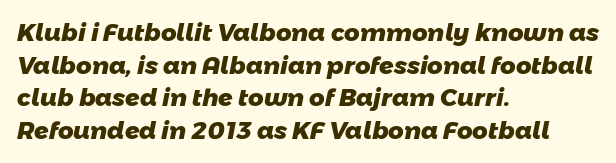
The rag falls on the right side of this text block. The space directly below the letters is spotless. The type is set solid horizontally, with unmodified tracking. Heft: maximum for text — a bold. One glance says typical: line gaps are just what's usual.
